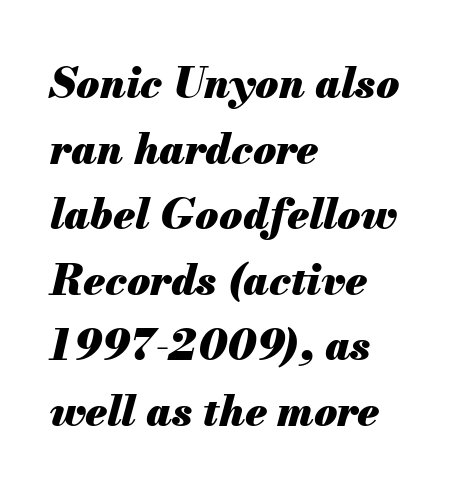
{"italic": "yes", "lean": "right", "slant_degrees": 13, "bold": "yes", "weight": "heavy", "width": "normal", "stroke_contrast": "medium", "x_height": "small", "monospaced": "no", "underline": "no", "align": "left", "line_spacing": "normal", "line_spacing_ratio": 1.56, "letter_spacing": "normal", "letter_spacing_em": 0.0, "glyph_px": 42}
